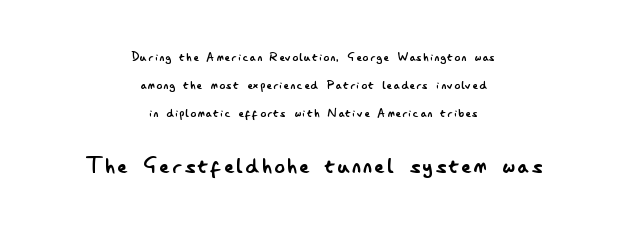
The image shows 26 px text type, upright; set centered, loose line spacing (1.99x), not underlined; the second (bottom) block is 1.86x larger.
